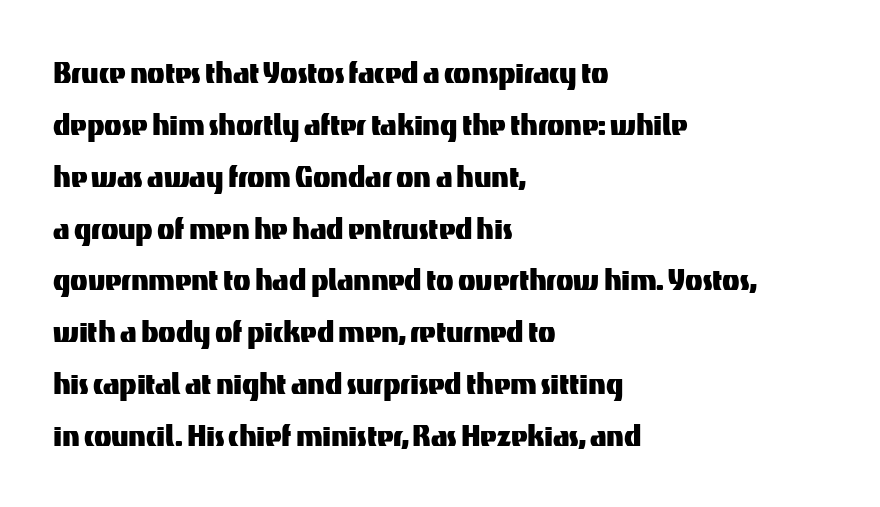
{"serif": "no", "italic": "no", "width": "normal", "stroke_contrast": "medium", "x_height": "medium", "monospaced": "no", "underline": "no", "align": "left", "line_spacing": "normal", "line_spacing_ratio": 1.44, "letter_spacing": "normal", "letter_spacing_em": 0.0, "glyph_px": 36}
